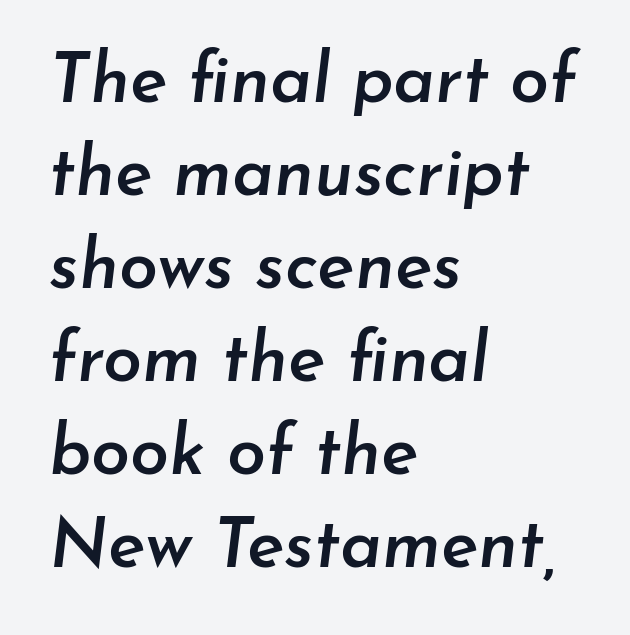
Q: Is the text bold? A: Semi-bold.
Q: Is the text italic (slanted)? A: Yes, it leans right by about 7 degrees.
Q: Is the text underlined? A: No.
Q: How is the paragraph aligned? A: Left-aligned.
Q: Is the spacing between letters normal or unusually wide? A: Normal.
Q: Is the spacing between lines tight, normal or loose? A: Normal.
Q: Width (condensed, normal, or wide)? A: Normal.
Q: Stroke contrast? A: Low.
Q: x-height? A: Small.
Q: Monospaced? A: No.
